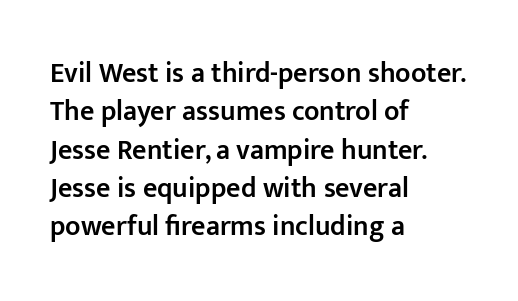
Q: Is the text bold? A: Semi-bold.
Q: Is the text italic (slanted)? A: No, it is upright.
Q: Is the typeface a serif or a sans-serif typeface? A: Sans-serif.
Q: Is the text underlined? A: No.
Q: How is the paragraph aligned? A: Left-aligned.
Q: Is the spacing between letters normal or unusually wide? A: Normal.
Q: Is the spacing between lines tight, normal or loose? A: Normal.
Q: Width (condensed, normal, or wide)? A: Normal.
Q: Stroke contrast? A: Low.
Q: x-height? A: Medium.
Q: Monospaced? A: No.
